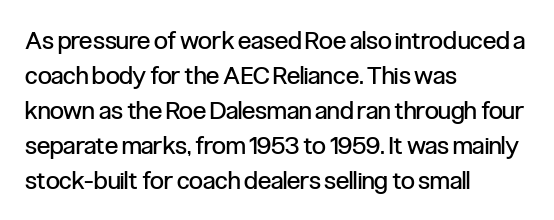
Q: Is the text bold? A: No.
Q: Is the text italic (slanted)? A: No, it is upright.
Q: Is the text underlined? A: No.
Q: How is the paragraph aligned? A: Left-aligned.
Q: Is the spacing between letters normal or unusually wide? A: Normal.
Q: Is the spacing between lines tight, normal or loose? A: Normal.
